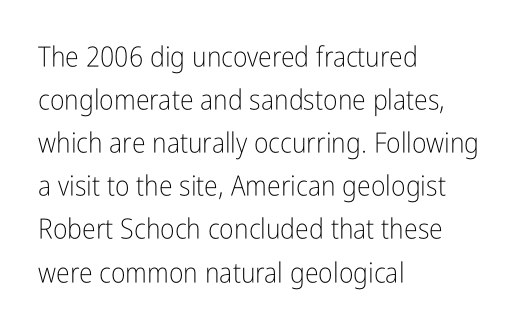
Q: Is the text bold? A: No.
Q: Is the text italic (slanted)? A: No, it is upright.
Q: Is the typeface a serif or a sans-serif typeface? A: Sans-serif.
Q: Is the text underlined? A: No.
Q: How is the paragraph aligned? A: Left-aligned.
Q: Is the spacing between letters normal or unusually wide? A: Normal.
Q: Is the spacing between lines tight, normal or loose? A: Normal.
Q: Width (condensed, normal, or wide)? A: Condensed.
Q: Stroke contrast? A: Low.
Q: x-height? A: Medium.
Q: Monospaced? A: No.
